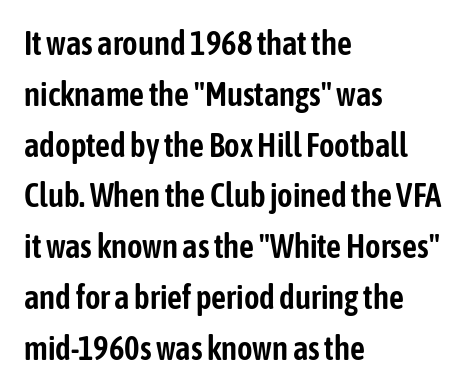
Descender tails drop into unmarked territory. The passage shown is typed in a proportional face where columns would drift. Line spacing here is normal. The text block is weighted toward the left margin, trailing off unevenly rightward.
